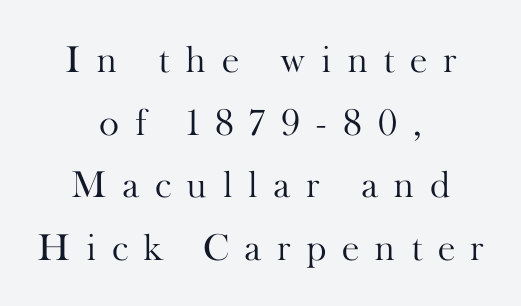
The image shows 38 px light serif type, upright; set centered, normal line spacing (1.65x), unusually wide letter spacing (+0.41 em), not underlined; high stroke contrast and a small x-height.
